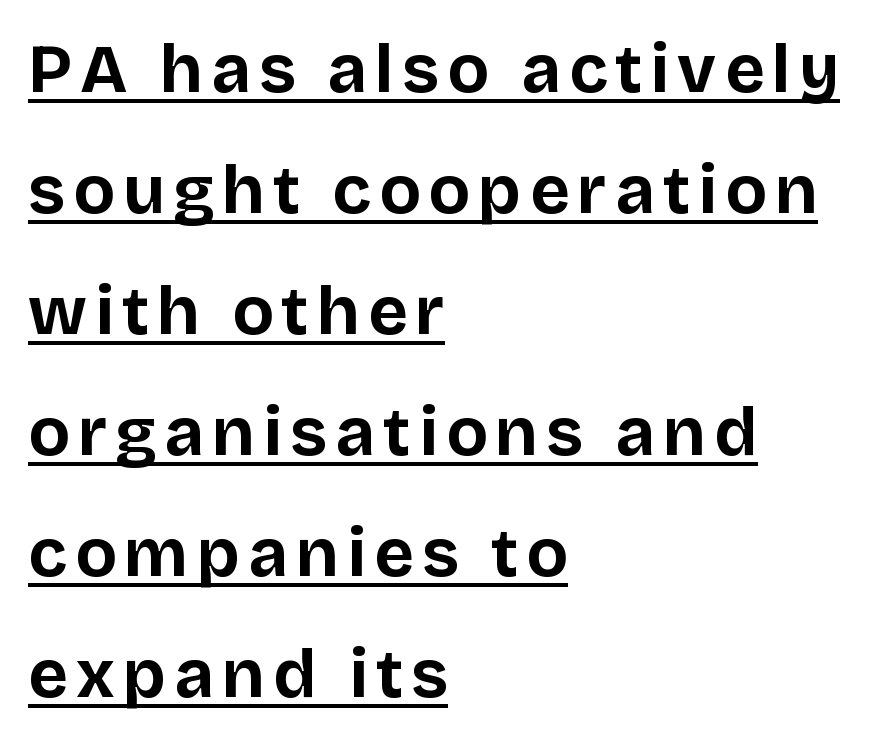
The image shows 68 px bold sans-serif type, upright; set left-aligned, line spacing 1.78x, underlined; low stroke contrast and a large x-height.
